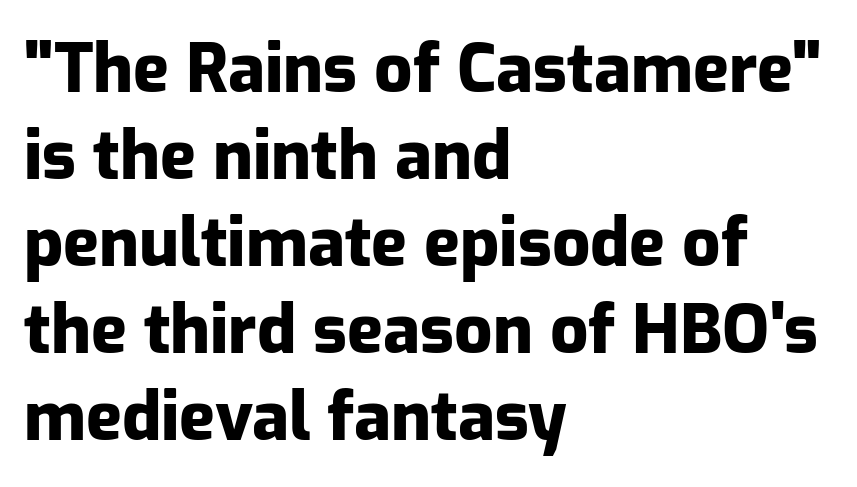
The image shows 67 px heavy sans-serif type, upright; set left-aligned, normal line spacing (1.3x), normal letter spacing, not underlined; low stroke contrast and a medium x-height.
